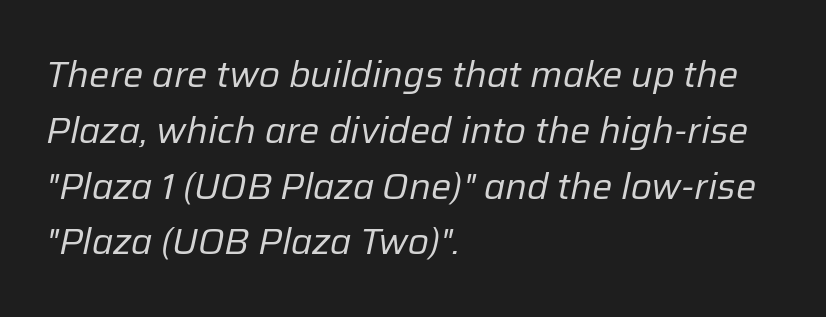
The image shows 36 px regular-weight type, italic (leaning right); set left-aligned, normal line spacing (1.55x), normal letter spacing, not underlined; low stroke contrast and a medium x-height.
